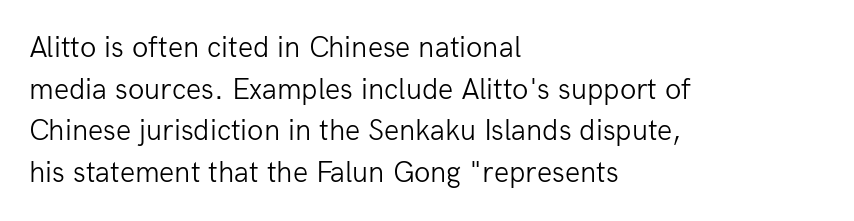
Q: Is the text bold? A: No.
Q: Is the text italic (slanted)? A: No, it is upright.
Q: Is the typeface a serif or a sans-serif typeface? A: Sans-serif.
Q: Is the text underlined? A: No.
Q: How is the paragraph aligned? A: Left-aligned.
Q: Is the spacing between letters normal or unusually wide? A: Normal.
Q: Is the spacing between lines tight, normal or loose? A: Normal.
Q: Width (condensed, normal, or wide)? A: Normal.
Q: Stroke contrast? A: Low.
Q: x-height? A: Medium.
Q: Monospaced? A: No.
